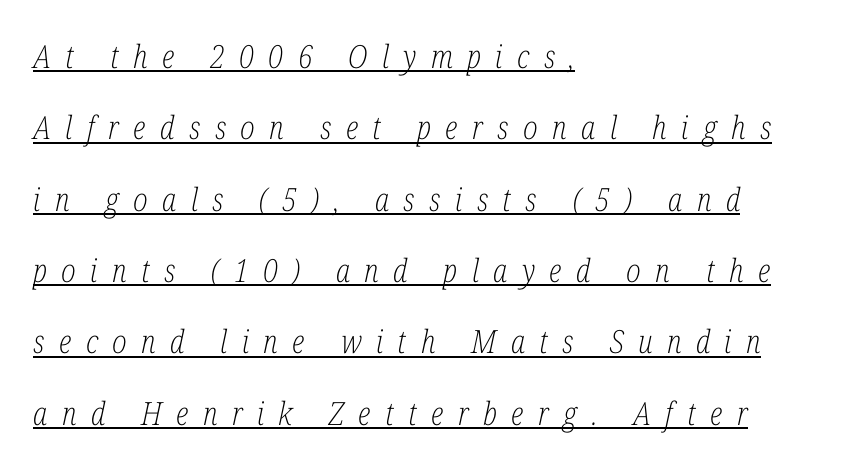
Q: Is the text bold? A: No.
Q: Is the text italic (slanted)? A: Yes, it leans right by about 12 degrees.
Q: Is the typeface a serif or a sans-serif typeface? A: Serif.
Q: Is the text underlined? A: Yes.
Q: How is the paragraph aligned? A: Left-aligned.
Q: Is the spacing between letters normal or unusually wide? A: Unusually wide.
Q: Is the spacing between lines tight, normal or loose? A: Loose.
Q: Width (condensed, normal, or wide)? A: Condensed.
Q: Stroke contrast? A: Low.
Q: x-height? A: Medium.
Q: Monospaced? A: No.
